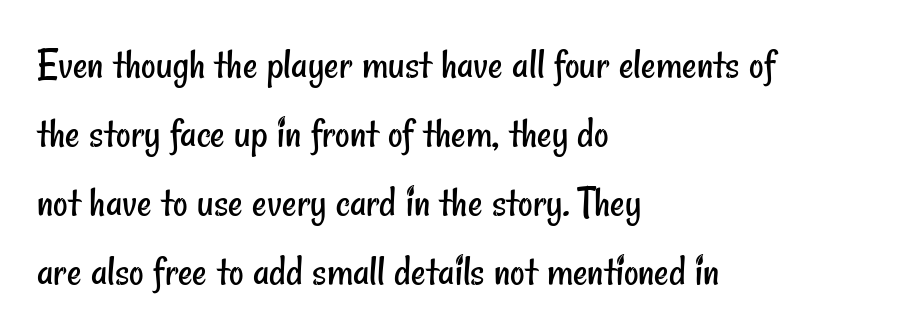
Do the characters align in a grid? No, the font is proportional. The space beneath each line is pristine and unruled. One-word summary of the alignment: left. Examine the stroke ends and you'll find no serifs.
